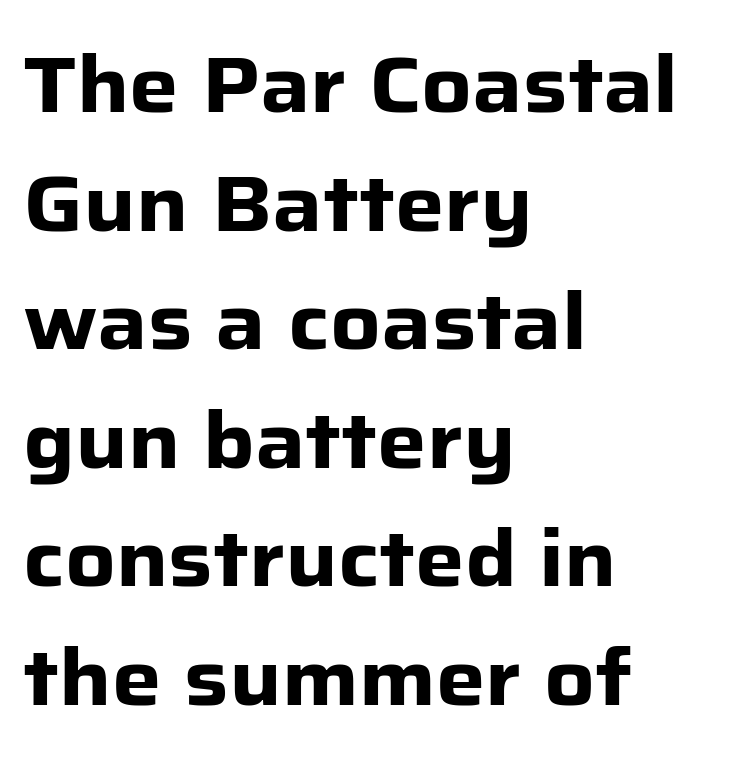
Q: Is the text bold? A: Yes.
Q: Is the text italic (slanted)? A: No, it is upright.
Q: Is the typeface a serif or a sans-serif typeface? A: Sans-serif.
Q: Is the text underlined? A: No.
Q: How is the paragraph aligned? A: Left-aligned.
Q: Is the spacing between letters normal or unusually wide? A: Normal.
Q: Is the spacing between lines tight, normal or loose? A: Normal.
Q: Width (condensed, normal, or wide)? A: Normal.
Q: Stroke contrast? A: Low.
Q: x-height? A: Medium.
Q: Monospaced? A: No.
